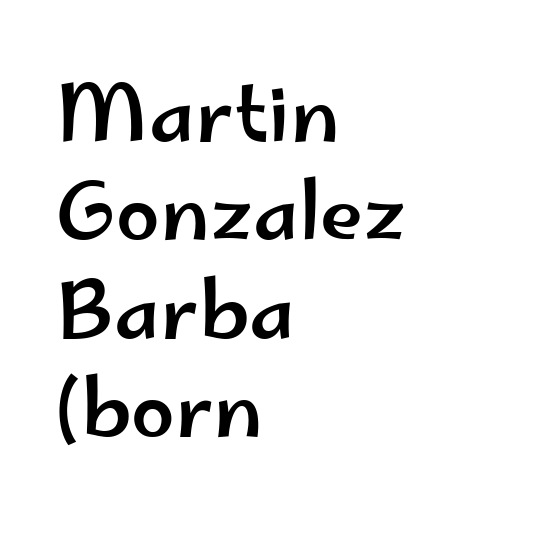
Q: Is the text italic (slanted)? A: No, it is upright.
Q: Is the typeface a serif or a sans-serif typeface? A: Sans-serif.
Q: Is the text underlined? A: No.
Q: How is the paragraph aligned? A: Left-aligned.
Q: Is the spacing between letters normal or unusually wide? A: Normal.
Q: Is the spacing between lines tight, normal or loose? A: Normal.
Q: Width (condensed, normal, or wide)? A: Wide.
Q: Stroke contrast? A: Low.
Q: x-height? A: Small.
Q: Monospaced? A: No.
